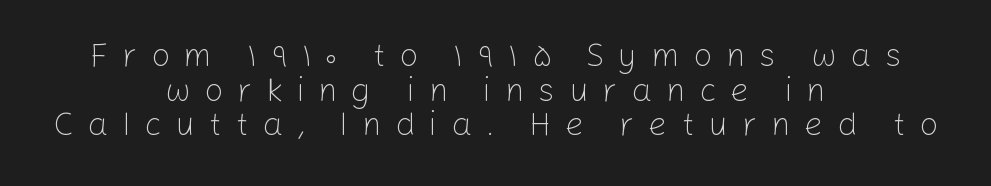
{"serif": "no", "italic": "no", "bold": "no", "weight": "light", "width": "normal", "stroke_contrast": "low", "x_height": "medium", "monospaced": "no", "underline": "no", "align": "center", "line_spacing": "tight", "line_spacing_ratio": 1.05, "letter_spacing": "wide", "letter_spacing_em": 0.42, "glyph_px": 33}
